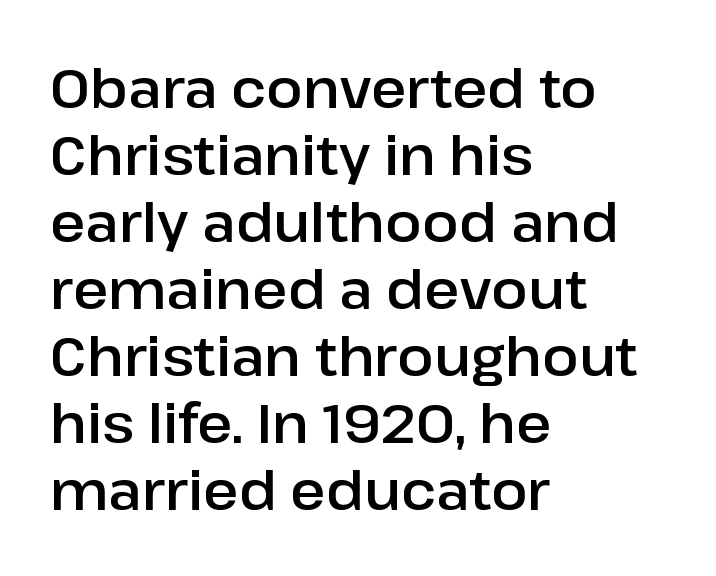
Italic? Not at all — the glyphs are vertical. Plain, unruled lines of type. Alignment: flush left. These lines are rendered in a variable-pitch font. In terms of letterform style, serifs are entirely absent. The gaps between neighbouring characters are ordinary and unremarkable.
